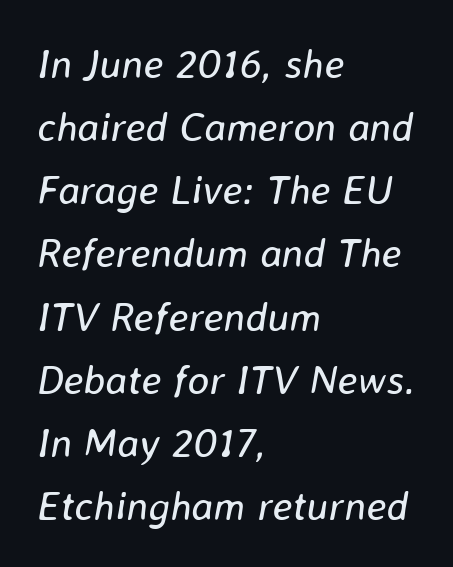
Q: Is the text bold? A: No.
Q: Is the text italic (slanted)? A: Yes, it leans right by about 8 degrees.
Q: Is the text underlined? A: No.
Q: How is the paragraph aligned? A: Left-aligned.
Q: Is the spacing between letters normal or unusually wide? A: Normal.
Q: Is the spacing between lines tight, normal or loose? A: Normal.
Q: Width (condensed, normal, or wide)? A: Normal.
Q: Stroke contrast? A: Low.
Q: x-height? A: Medium.
Q: Monospaced? A: No.
